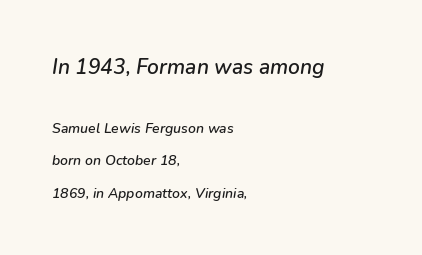
The image shows 21 px text type, italic (leaning right); set left-aligned, loose line spacing (2.33x), normal letter spacing, not underlined; the first (top) block is 1.5x larger.
